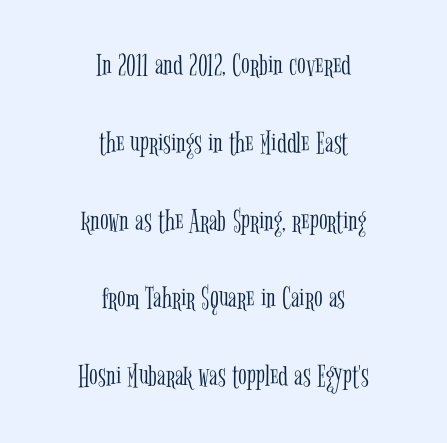
{"serif": "yes", "italic": "no", "bold": "no", "weight": "light", "width": "condensed", "stroke_contrast": "low", "x_height": "medium", "monospaced": "no", "underline": "no", "align": "center", "line_spacing": "loose", "line_spacing_ratio": 2.43, "letter_spacing": "normal", "letter_spacing_em": 0.0, "glyph_px": 32}
